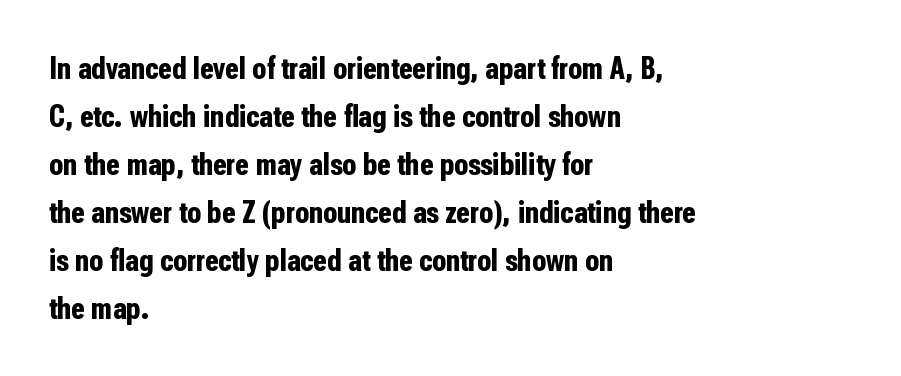
The image shows 32 px bold, condensed sans-serif type, upright; set left-aligned, normal line spacing (1.5x), normal letter spacing, not underlined; low stroke contrast and a medium x-height.
